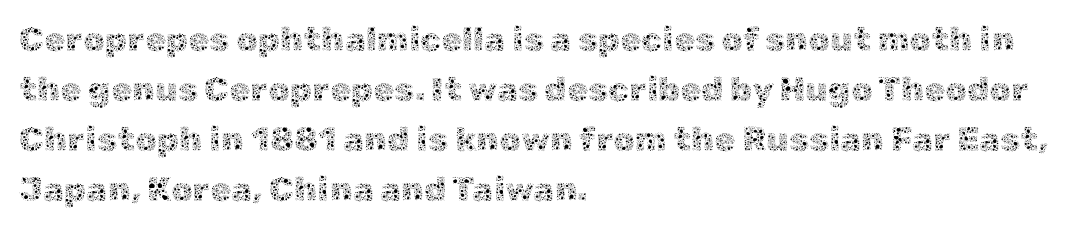
{"italic": "no", "bold": "no", "weight": "thin", "width": "normal", "x_height": "medium", "monospaced": "no", "underline": "no", "align": "left", "line_spacing": "normal", "line_spacing_ratio": 1.47, "letter_spacing": "normal", "letter_spacing_em": 0.0, "glyph_px": 34}
